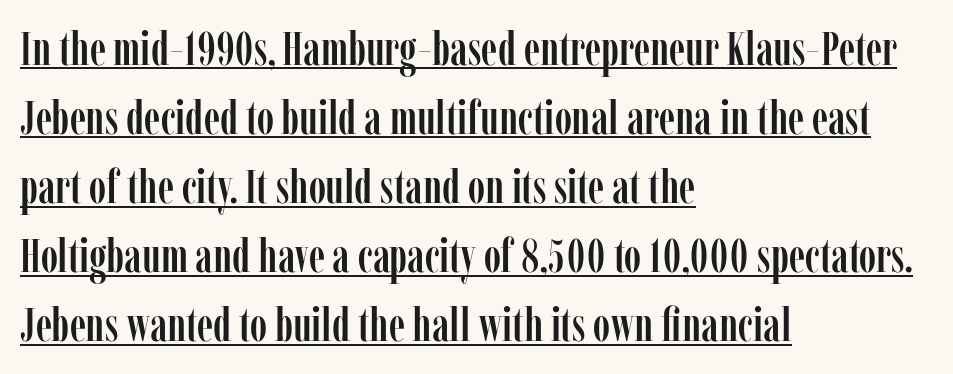
{"serif": "yes", "italic": "no", "width": "condensed", "stroke_contrast": "low", "x_height": "medium", "monospaced": "no", "underline": "yes", "align": "left", "line_spacing": "normal", "line_spacing_ratio": 1.47, "letter_spacing": "normal", "letter_spacing_em": 0.0, "glyph_px": 47}
